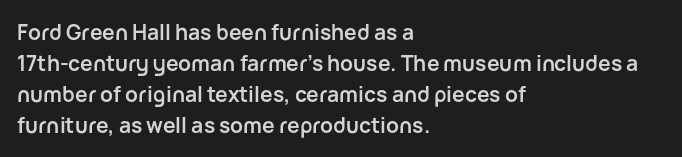
Posture: vertical. A classic flush-left, rag-right setting is used for this passage. Horizontal bands of white between lines are of average thickness. Each word holds together tightly as a unit, with standard inter-letter gaps. The font is running at its bold setting.
